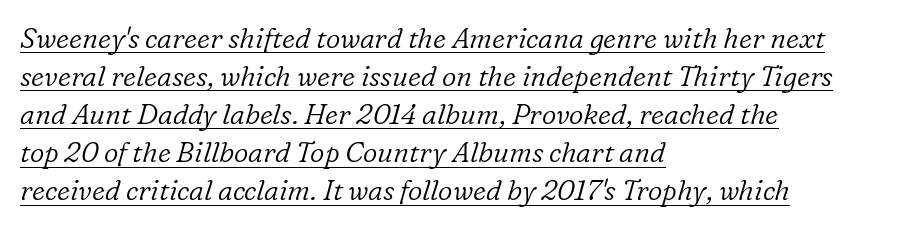
{"serif": "yes", "italic": "yes", "lean": "right", "slant_degrees": 16, "bold": "no", "weight": "light", "width": "normal", "stroke_contrast": "low", "x_height": "medium", "monospaced": "no", "underline": "yes", "align": "left", "line_spacing": "normal", "line_spacing_ratio": 1.36, "letter_spacing": "normal", "letter_spacing_em": 0.0, "glyph_px": 28}
